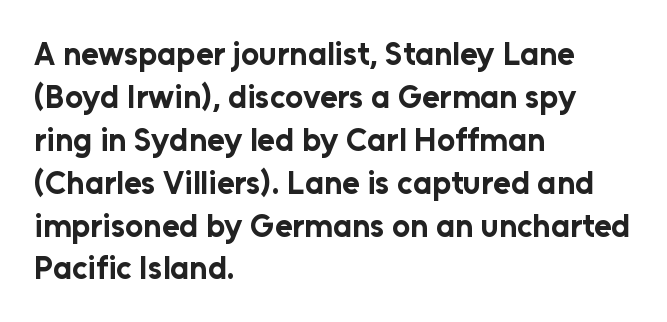
Check where the strokes stop: nothing finishes them off — pure sans. The sample has been set heavy, in full bold. Beneath every word, the page is bare. A classic flush-left, rag-right setting is used for this passage. Ordinary non-slanted type is in use. Each word holds together tightly as a unit, with standard inter-letter gaps.
